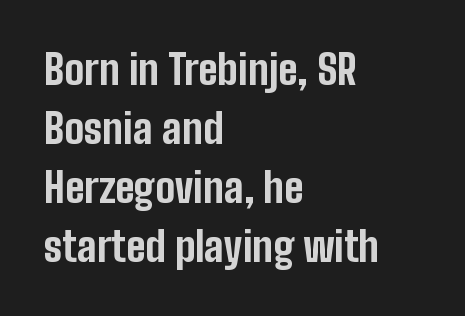
Q: Is the text bold? A: Yes.
Q: Is the text italic (slanted)? A: No, it is upright.
Q: Is the typeface a serif or a sans-serif typeface? A: Sans-serif.
Q: Is the text underlined? A: No.
Q: How is the paragraph aligned? A: Left-aligned.
Q: Is the spacing between letters normal or unusually wide? A: Normal.
Q: Is the spacing between lines tight, normal or loose? A: Normal.
Q: Width (condensed, normal, or wide)? A: Condensed.
Q: Stroke contrast? A: Low.
Q: x-height? A: Medium.
Q: Monospaced? A: No.
